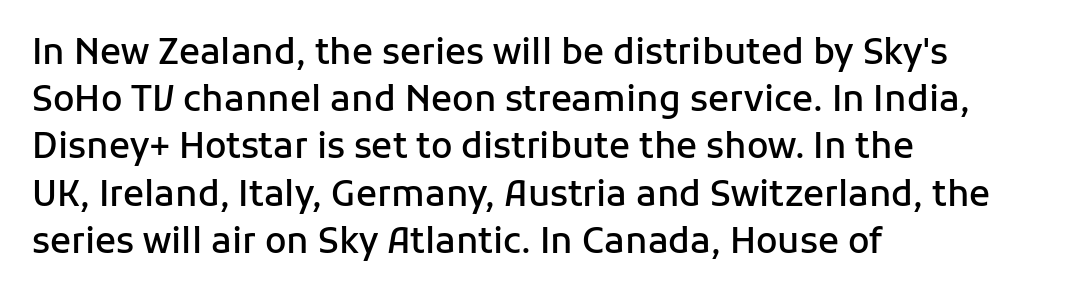
{"serif": "no", "italic": "no", "bold": "semi", "weight": "semibold", "width": "normal", "stroke_contrast": "low", "x_height": "medium", "monospaced": "no", "underline": "no", "align": "left", "line_spacing": "normal", "line_spacing_ratio": 1.35, "letter_spacing": "normal", "letter_spacing_em": 0.0, "glyph_px": 35}
